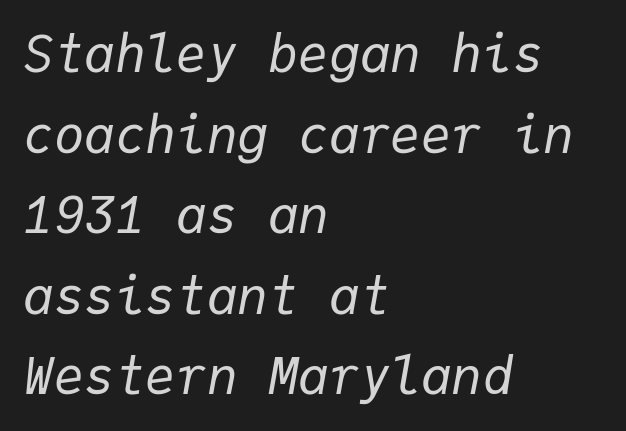
The image shows 51 px regular-weight type, italic (leaning right), monospaced; set left-aligned, normal line spacing (1.58x), normal letter spacing, not underlined; low stroke contrast and a medium x-height.
